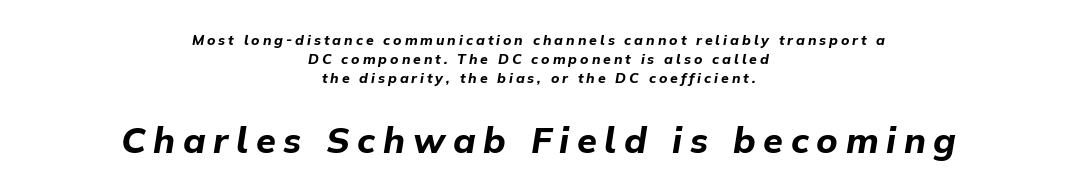
The image shows 36 px bold type, italic (leaning right); set centered, normal line spacing (1.37x), unusually wide letter spacing (+0.21 em), not underlined; the second (bottom) block is 2.57x larger; low stroke contrast and a medium x-height.
